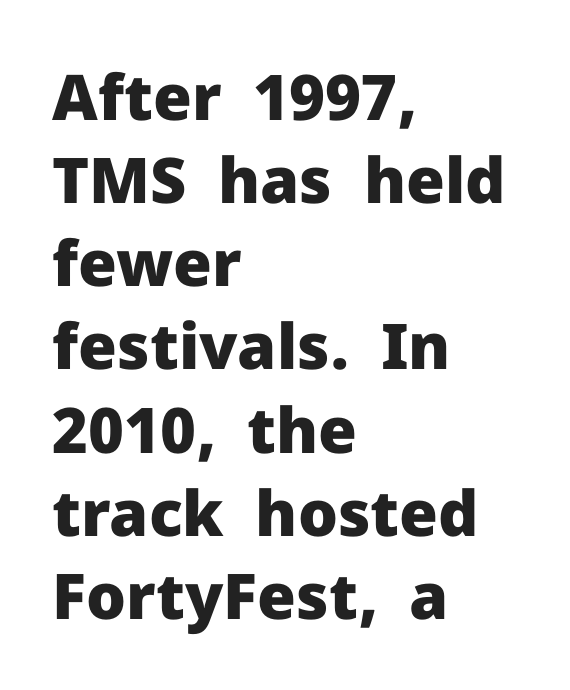
Q: Is the text bold? A: Yes.
Q: Is the text italic (slanted)? A: No, it is upright.
Q: Is the typeface a serif or a sans-serif typeface? A: Sans-serif.
Q: Is the text underlined? A: No.
Q: How is the paragraph aligned? A: Left-aligned.
Q: Is the spacing between letters normal or unusually wide? A: Normal.
Q: Is the spacing between lines tight, normal or loose? A: Normal.
Q: Width (condensed, normal, or wide)? A: Normal.
Q: Stroke contrast? A: Low.
Q: x-height? A: Medium.
Q: Monospaced? A: No.
